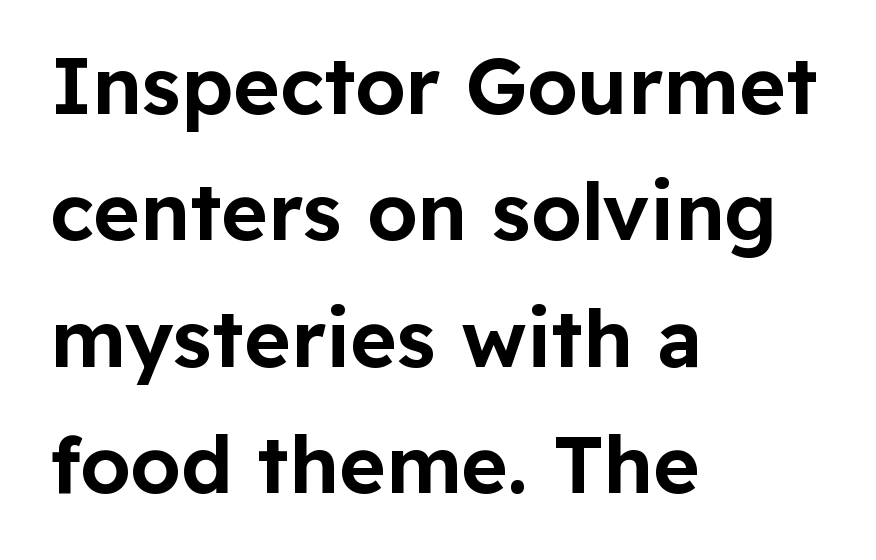
Nobody touched the tracking dial on this one. Rendered with straight, roman letterforms. Regular leading. The paragraph has a hard left edge and a soft right edge.
